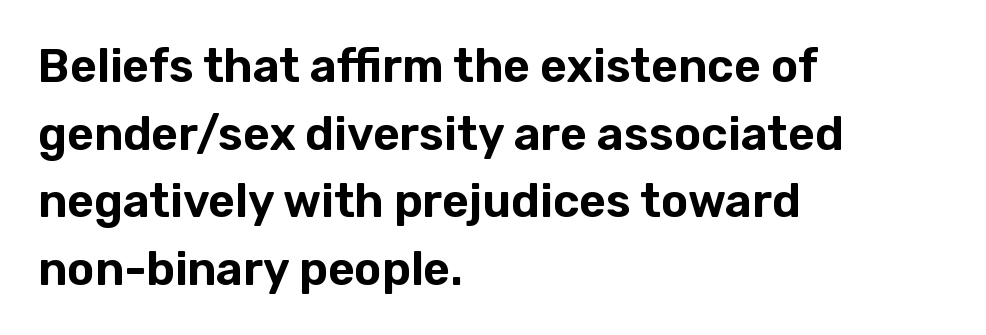
The image shows 46 px sans-serif type, upright; set left-aligned, normal line spacing (1.47x), normal letter spacing, not underlined; low stroke contrast and a medium x-height.
